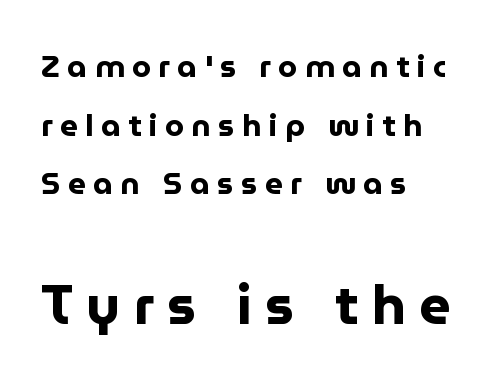
Q: Is the text bold? A: Yes.
Q: Is the text italic (slanted)? A: No, it is upright.
Q: Is the typeface a serif or a sans-serif typeface? A: Sans-serif.
Q: Is the text underlined? A: No.
Q: How is the paragraph aligned? A: Left-aligned.
Q: Is the spacing between letters normal or unusually wide? A: Unusually wide.
Q: Which block of text is set in a larger size, the first (top) or the second (bottom)? A: The second (bottom) one.
Q: Width (condensed, normal, or wide)? A: Normal.
Q: Stroke contrast? A: Low.
Q: x-height? A: Medium.
Q: Monospaced? A: No.
